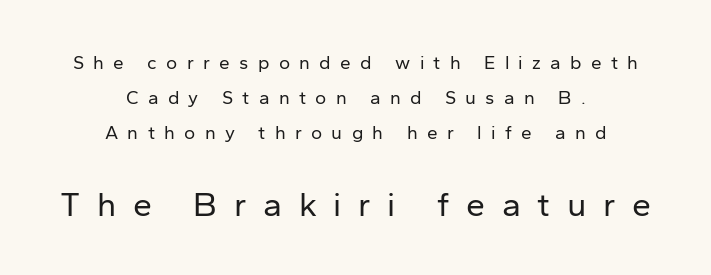
The image shows 34 px regular-weight sans-serif type, upright; set centered, line spacing 1.83x, unusually wide letter spacing (+0.49 em), not underlined; the second (bottom) block is 1.79x larger; low stroke contrast and a medium x-height.
